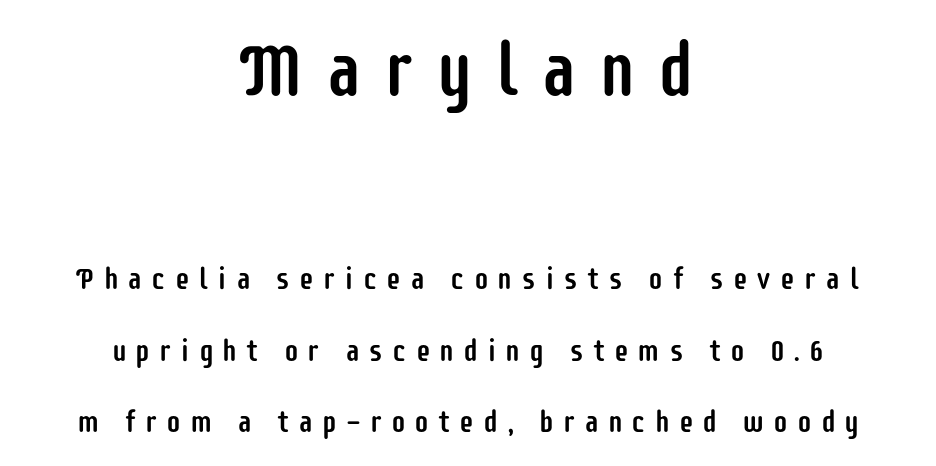
The image shows 74 px condensed sans-serif type, upright; set centered, loose line spacing (2.38x), unusually wide letter spacing (+0.29 em), not underlined; the first (top) block is 2.47x larger; low stroke contrast and a large x-height.
